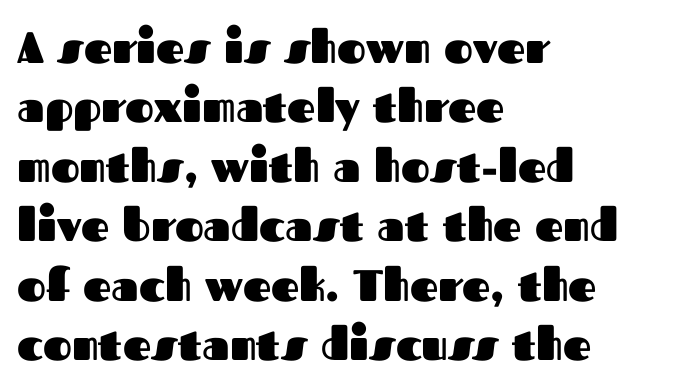
{"serif": "no", "italic": "no", "bold": "yes", "weight": "heavy", "width": "normal", "stroke_contrast": "medium", "x_height": "medium", "monospaced": "no", "underline": "no", "align": "left", "line_spacing": "normal", "line_spacing_ratio": 1.35, "letter_spacing": "normal", "letter_spacing_em": 0.0, "glyph_px": 44}
